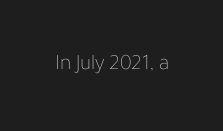
Q: Is the text bold? A: No.
Q: Is the text italic (slanted)? A: No, it is upright.
Q: Is the text underlined? A: No.
Q: Is the spacing between letters normal or unusually wide? A: Normal.
